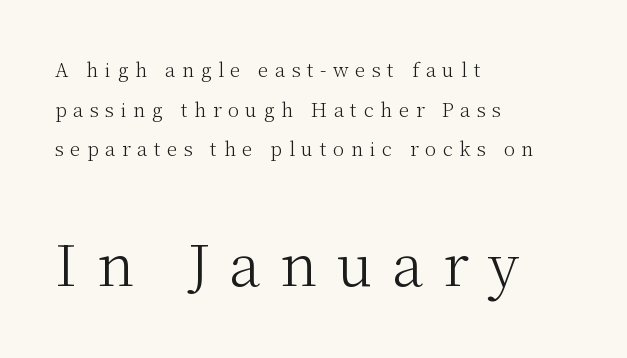
The image shows 57 px light serif type, upright; set left-aligned, loose line spacing (2.09x), unusually wide letter spacing (+0.34 em), not underlined; the second (bottom) block is 3.0x larger; medium stroke contrast and a medium x-height.
